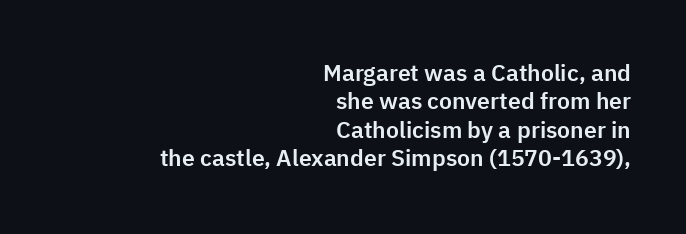
{"italic": "no", "underline": "no", "align": "right", "line_spacing_ratio": 1.23, "letter_spacing": "normal", "letter_spacing_em": 0.0, "glyph_px": 23}
